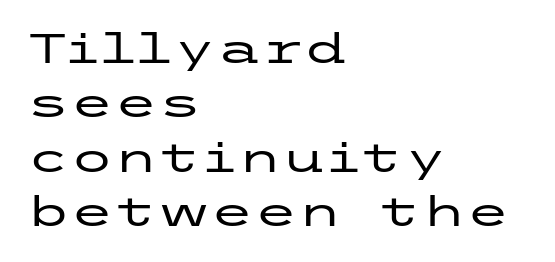
Does the copy run flush right? No — it runs flush left. The leading is moderate, giving the passage an even texture. Lines of text with bare space underneath. There is no visible air inserted between adjacent glyphs.
